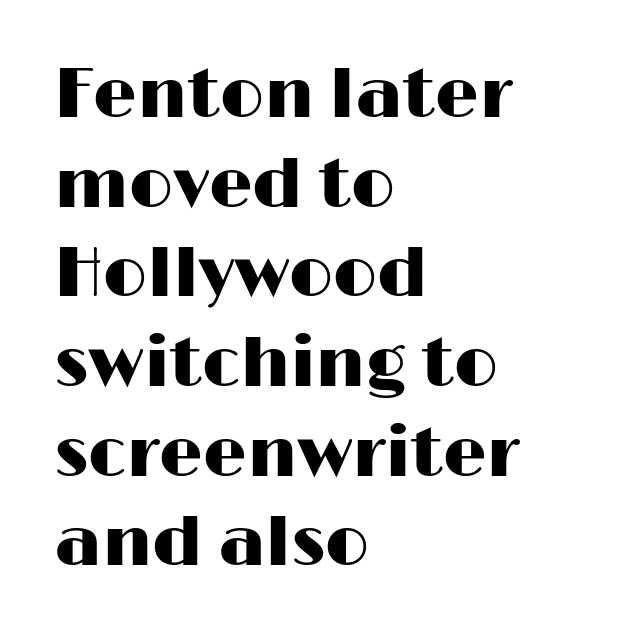
The image shows 69 px wide sans-serif type, upright; set left-aligned, normal line spacing (1.3x), normal letter spacing, not underlined; high stroke contrast and a medium x-height.
